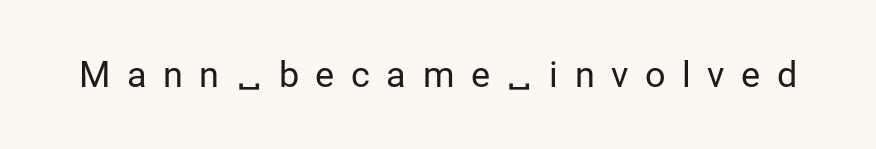
Q: Is the text bold? A: No.
Q: Is the text italic (slanted)? A: No, it is upright.
Q: Is the typeface a serif or a sans-serif typeface? A: Sans-serif.
Q: Is the text underlined? A: No.
Q: Is the spacing between letters normal or unusually wide? A: Unusually wide.
Q: Width (condensed, normal, or wide)? A: Normal.
Q: Stroke contrast? A: Low.
Q: x-height? A: Medium.
Q: Monospaced? A: No.
